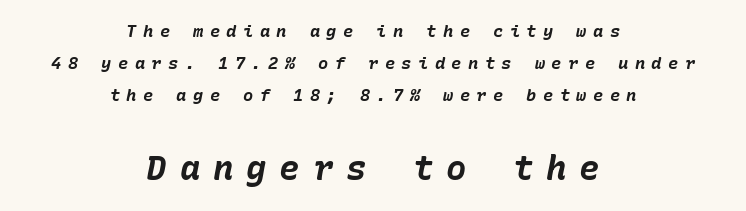
{"italic": "yes", "lean": "right", "slant_degrees": 10, "bold": "yes", "weight": "bold", "width": "normal", "stroke_contrast": "low", "x_height": "medium", "underline": "no", "align": "center", "line_spacing_ratio": 1.89, "letter_spacing": "wide", "letter_spacing_em": 0.38, "larger_block": "second", "size_ratio": 2.0, "glyph_px": 34}
